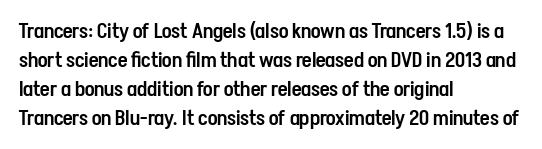
The image shows 21 px text type, upright; set left-aligned, normal line spacing (1.38x), normal letter spacing, not underlined.
